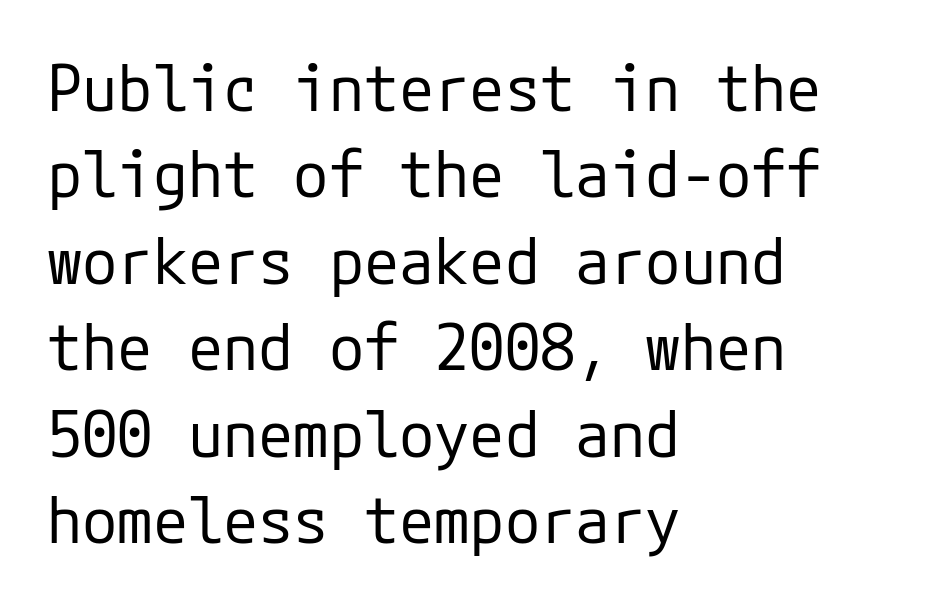
{"serif": "no", "italic": "no", "bold": "no", "weight": "regular", "width": "normal", "stroke_contrast": "low", "x_height": "medium", "underline": "no", "align": "left", "line_spacing": "normal", "line_spacing_ratio": 1.35, "letter_spacing": "normal", "letter_spacing_em": 0.0, "glyph_px": 64}
